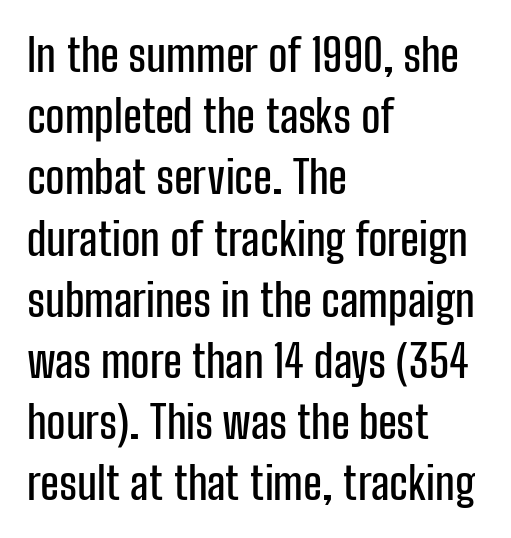
In terms of leading, this rendering sits right in the middle. This is the regular roman posture of the typeface. Examine the stroke ends and you'll find no serifs. Character widths vary here, with narrow letters taking less room than wide ones.
